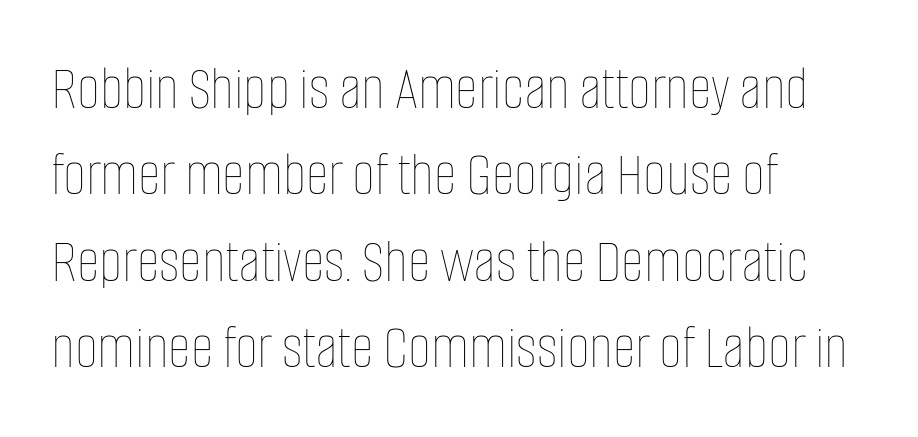
{"italic": "no", "bold": "no", "weight": "thin", "width": "condensed", "stroke_contrast": "low", "x_height": "large", "monospaced": "no", "underline": "no", "align": "left", "line_spacing": "normal", "line_spacing_ratio": 1.37, "letter_spacing": "normal", "letter_spacing_em": 0.0, "glyph_px": 63}
